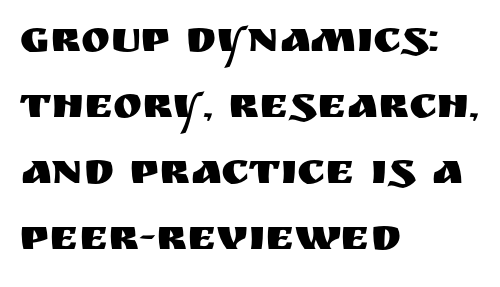
{"serif": "no", "italic": "no", "width": "normal", "stroke_contrast": "medium", "x_height": "large", "monospaced": "no", "underline": "no", "align": "left", "line_spacing": "normal", "line_spacing_ratio": 1.5, "letter_spacing": "normal", "letter_spacing_em": 0.0, "glyph_px": 44}
